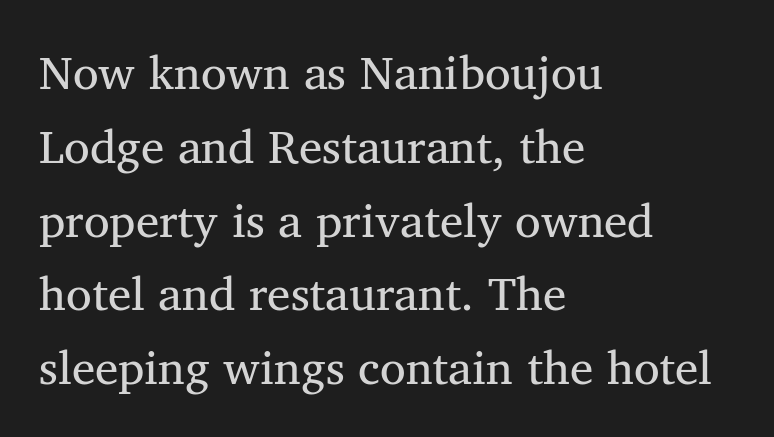
{"serif": "yes", "italic": "no", "bold": "no", "weight": "regular", "width": "normal", "stroke_contrast": "medium", "x_height": "medium", "monospaced": "no", "underline": "no", "align": "left", "line_spacing": "normal", "line_spacing_ratio": 1.57, "letter_spacing": "normal", "letter_spacing_em": 0.0, "glyph_px": 47}
